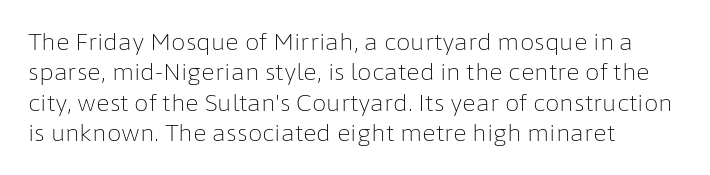
{"italic": "no", "bold": "no", "underline": "no", "align": "left", "line_spacing": "normal", "line_spacing_ratio": 1.32, "letter_spacing": "normal", "letter_spacing_em": 0.0, "glyph_px": 23}
